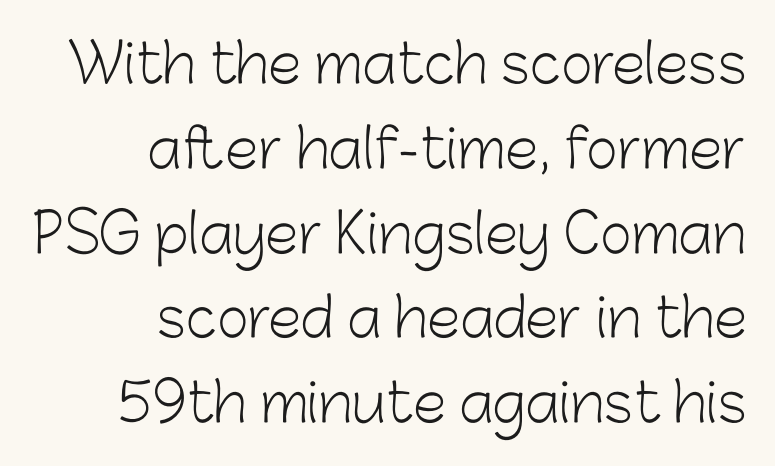
The image shows 54 px light sans-serif type, upright; set right-aligned, normal line spacing (1.57x), normal letter spacing, not underlined; low stroke contrast and a medium x-height.
